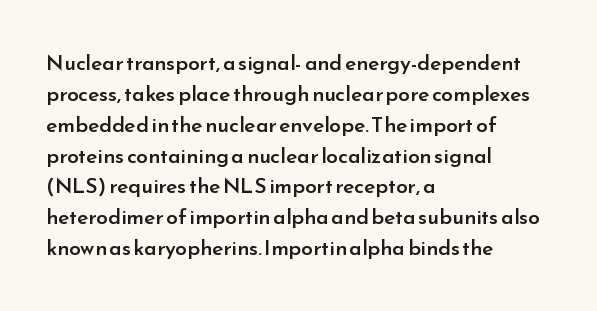
The lines are quadded left. No word sits above an underline. A typesetter would mark this as roman, not italic. Observe the ordinary spacing: letters are neighbours, not strangers.
